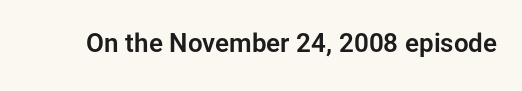
{"italic": "no", "underline": "no", "letter_spacing": "normal", "letter_spacing_em": 0.0, "glyph_px": 26}
